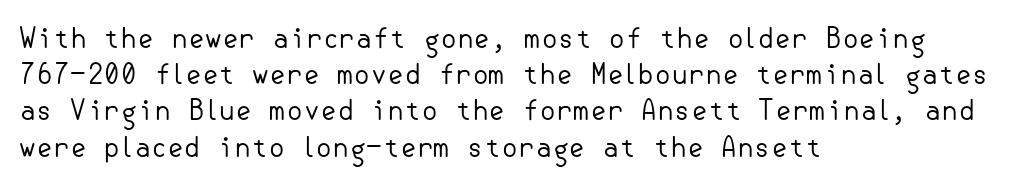
The strokes carry an ordinary text weight at most. Teacher's note: observe the even left margin — that is flush-left alignment. The lines sit at an ordinary, default distance from one another. Does extra space separate the letters? No, they use regular spacing. Posture: vertical. The specimen omits any rule beneath the text block's lines.
